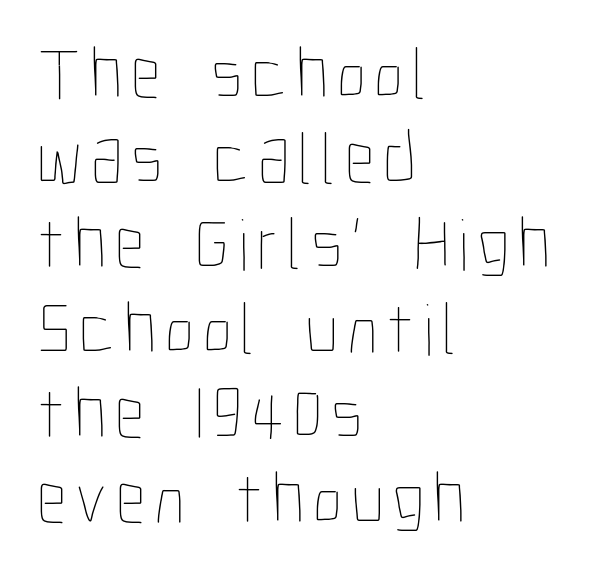
Check under the words: just untouched page. If you drew a ruler down the left edge, every line would touch it. The vertical gap from one line to the next is small. Is there any slant? The stems are plumb. Is the stroke heavy? The answer is a plain regular-or-lighter.
